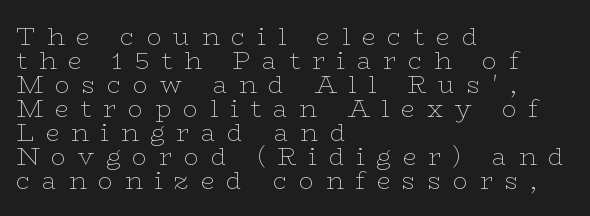
Q: Is the text bold? A: No.
Q: Is the text italic (slanted)? A: No, it is upright.
Q: Is the text underlined? A: No.
Q: How is the paragraph aligned? A: Left-aligned.
Q: Is the spacing between letters normal or unusually wide? A: Unusually wide.
Q: Is the spacing between lines tight, normal or loose? A: Tight.
